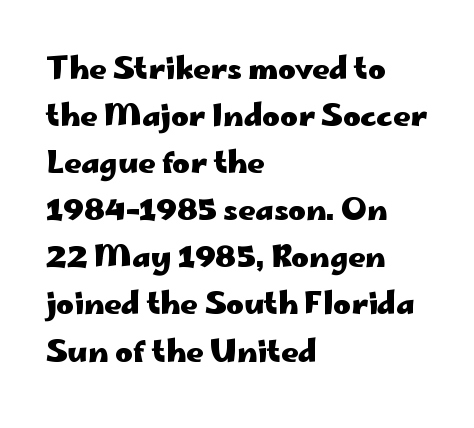
Q: Is the text bold? A: Yes.
Q: Is the text italic (slanted)? A: No, it is upright.
Q: Is the typeface a serif or a sans-serif typeface? A: Sans-serif.
Q: Is the text underlined? A: No.
Q: How is the paragraph aligned? A: Left-aligned.
Q: Is the spacing between letters normal or unusually wide? A: Normal.
Q: Is the spacing between lines tight, normal or loose? A: Normal.
Q: Width (condensed, normal, or wide)? A: Wide.
Q: Stroke contrast? A: Low.
Q: x-height? A: Small.
Q: Monospaced? A: No.
